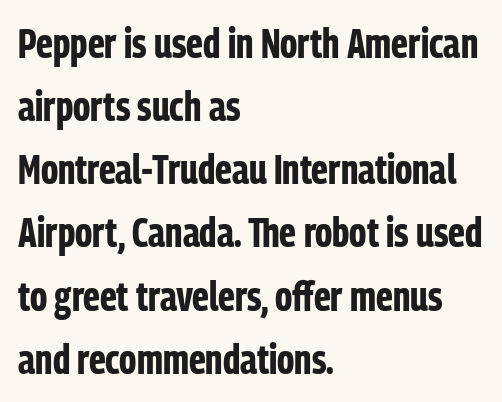
The image shows 41 px bold, condensed sans-serif type, upright; set left-aligned, normal line spacing (1.54x), normal letter spacing, not underlined; low stroke contrast and a medium x-height.
